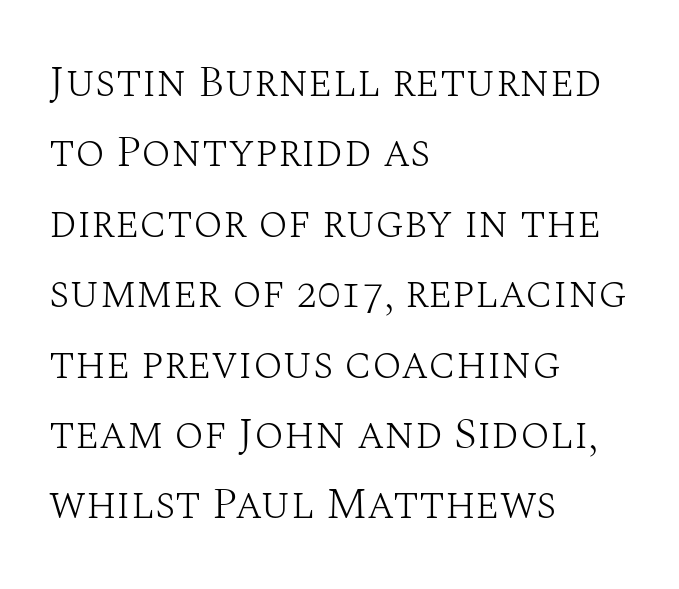
{"serif": "yes", "italic": "no", "bold": "no", "weight": "light", "width": "normal", "stroke_contrast": "medium", "x_height": "large", "monospaced": "no", "underline": "no", "align": "left", "line_spacing": "normal", "line_spacing_ratio": 1.6, "letter_spacing": "normal", "letter_spacing_em": 0.0, "glyph_px": 44}
